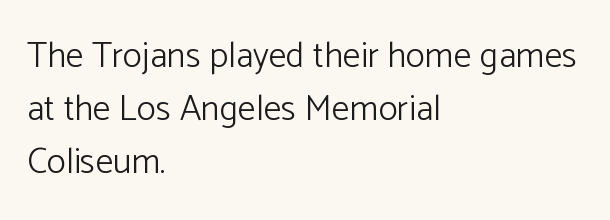
{"serif": "no", "italic": "no", "bold": "no", "weight": "light", "width": "normal", "stroke_contrast": "low", "x_height": "medium", "monospaced": "no", "underline": "no", "align": "left", "line_spacing": "normal", "line_spacing_ratio": 1.47, "letter_spacing": "normal", "letter_spacing_em": 0.0, "glyph_px": 36}
